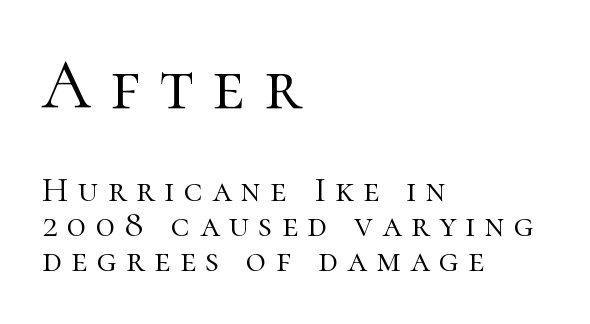
Q: Is the text bold? A: No.
Q: Is the text italic (slanted)? A: No, it is upright.
Q: Is the typeface a serif or a sans-serif typeface? A: Serif.
Q: Is the text underlined? A: No.
Q: How is the paragraph aligned? A: Left-aligned.
Q: Is the spacing between letters normal or unusually wide? A: Unusually wide.
Q: Is the spacing between lines tight, normal or loose? A: Tight.
Q: Which block of text is set in a larger size, the first (top) or the second (bottom)? A: The first (top) one.
Q: Width (condensed, normal, or wide)? A: Normal.
Q: Stroke contrast? A: High.
Q: x-height? A: Medium.
Q: Monospaced? A: No.
